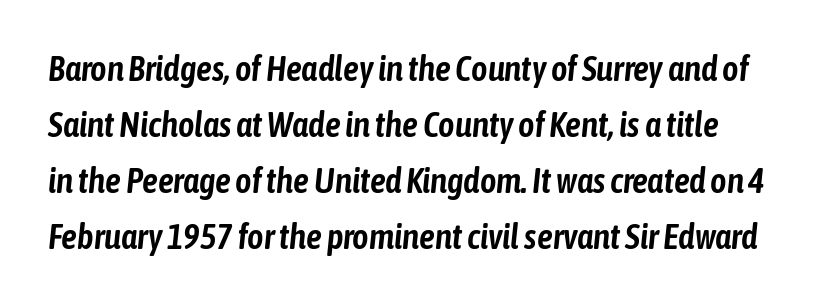
Q: Is the text italic (slanted)? A: Yes, it leans right by about 6 degrees.
Q: Is the text underlined? A: No.
Q: Is the spacing between letters normal or unusually wide? A: Normal.
Q: Is the spacing between lines tight, normal or loose? A: Normal.
Q: Width (condensed, normal, or wide)? A: Condensed.
Q: Stroke contrast? A: Low.
Q: x-height? A: Medium.
Q: Monospaced? A: No.
